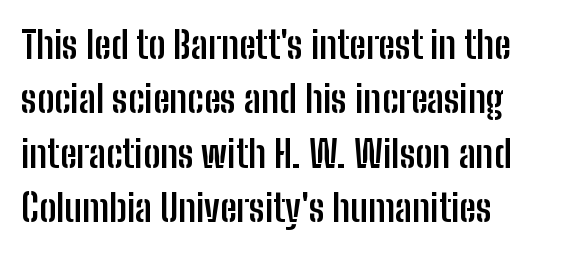
Q: Is the text bold? A: Yes.
Q: Is the text italic (slanted)? A: No, it is upright.
Q: Is the typeface a serif or a sans-serif typeface? A: Sans-serif.
Q: Is the text underlined? A: No.
Q: How is the paragraph aligned? A: Left-aligned.
Q: Is the spacing between letters normal or unusually wide? A: Normal.
Q: Is the spacing between lines tight, normal or loose? A: Normal.
Q: Width (condensed, normal, or wide)? A: Condensed.
Q: Stroke contrast? A: Low.
Q: x-height? A: Medium.
Q: Monospaced? A: No.
